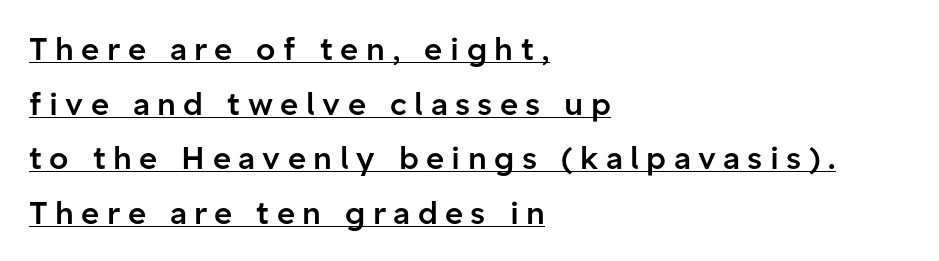
The image shows 31 px semibold sans-serif type, upright; set left-aligned, line spacing 1.76x, unusually wide letter spacing (+0.24 em), underlined; low stroke contrast and a medium x-height.
